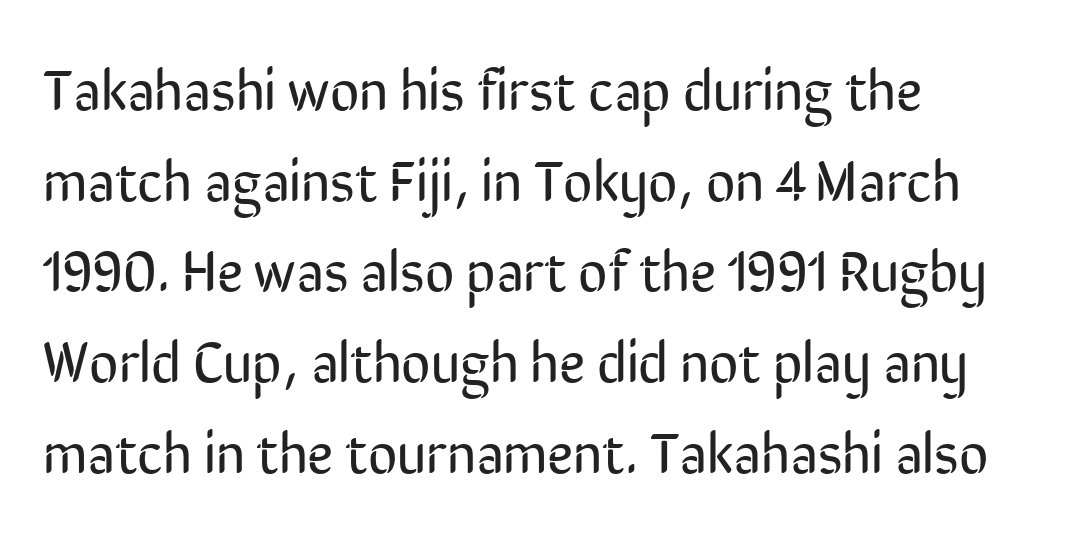
{"serif": "no", "italic": "no", "bold": "no", "weight": "regular", "width": "condensed", "stroke_contrast": "low", "x_height": "medium", "monospaced": "no", "underline": "no", "align": "left", "line_spacing": "normal", "line_spacing_ratio": 1.59, "letter_spacing": "normal", "letter_spacing_em": 0.0, "glyph_px": 57}
